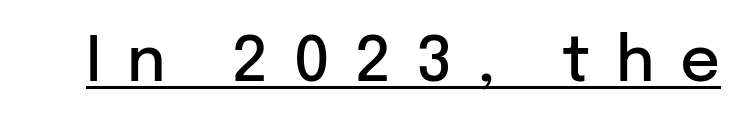
A somewhat darkened texture: the type is semibold rather than bold. Tall strokes in this sample are plumb rather than angled. The words here are underlined. Classification — sans serif.
